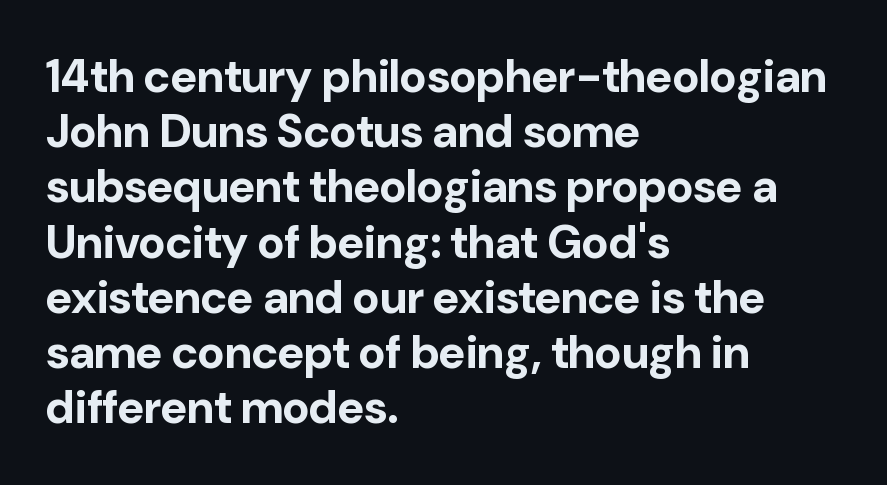
{"serif": "no", "italic": "no", "bold": "yes", "weight": "bold", "width": "normal", "stroke_contrast": "low", "x_height": "medium", "monospaced": "no", "underline": "no", "align": "left", "line_spacing_ratio": 1.2, "letter_spacing": "normal", "letter_spacing_em": 0.0, "glyph_px": 46}
